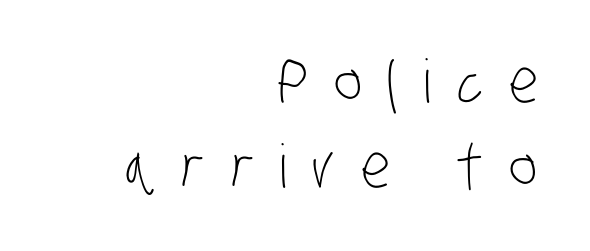
The image shows 60 px light, condensed sans-serif type; set right-aligned, normal line spacing (1.41x), unusually wide letter spacing (+0.43 em), not underlined; low stroke contrast and a large x-height.
